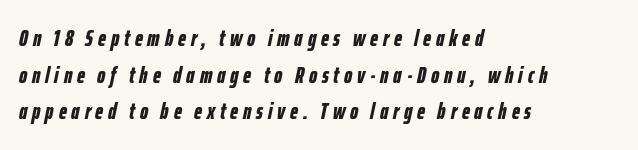
The designer left line spacing at the default. The area under the type is left untouched. The passage is arranged the way most books set body copy — flush left. Does the lettering tilt? It does — this is italic. The passage shown is emphatically bold.
